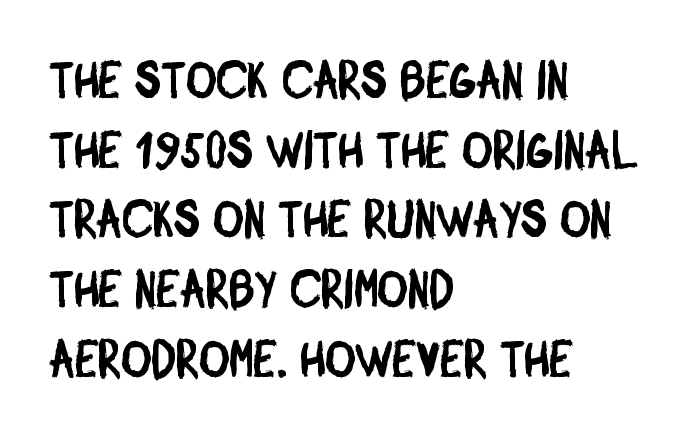
Beneath every word, the page is bare. The typeface chosen for these lines omits serifs. This sample has the flowing, uneven cadence of proportional lettering. The face used here is rendered with its standard letterfit.
